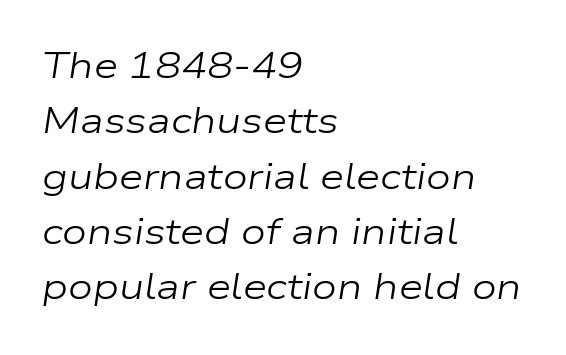
Check the space under the baseline: it is left empty. This is not heavy type; no bold has been used. No extra tracking has been applied to these lines. Visually the block forms a straight wall on the left and a jagged coastline on the right.
